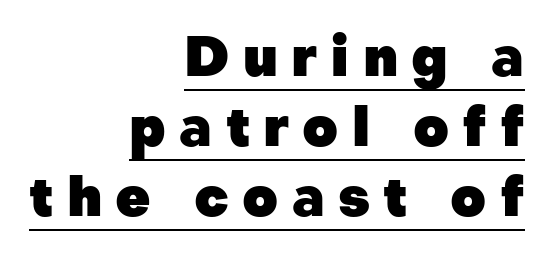
Q: Is the text bold? A: Yes.
Q: Is the text italic (slanted)? A: No, it is upright.
Q: Is the typeface a serif or a sans-serif typeface? A: Sans-serif.
Q: Is the text underlined? A: Yes.
Q: How is the paragraph aligned? A: Right-aligned.
Q: Is the spacing between letters normal or unusually wide? A: Unusually wide.
Q: Is the spacing between lines tight, normal or loose? A: Normal.
Q: Width (condensed, normal, or wide)? A: Normal.
Q: Stroke contrast? A: Low.
Q: x-height? A: Medium.
Q: Monospaced? A: No.
